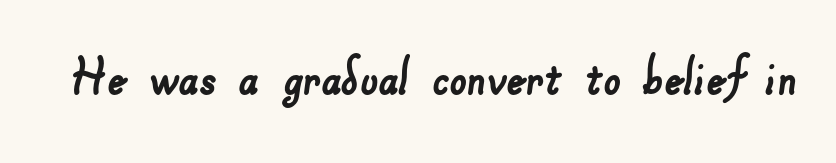
The image shows 61 px sans-serif type; set normal letter spacing, not underlined; low stroke contrast and a small x-height.
